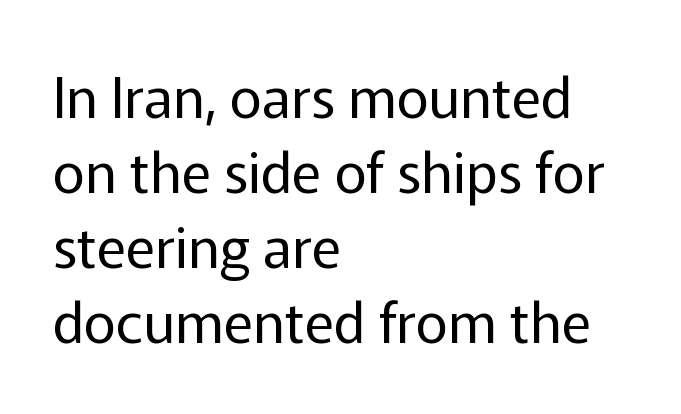
Each stroke keeps to a modest, everyday thickness or less. The setting favours the left margin, as ordinary paragraphs usually do. Does the type have serifs? No, each stem ends abruptly. Descender tails drop into unmarked territory. The passage shown has conventional tracking throughout. Vertical spacing — default.
